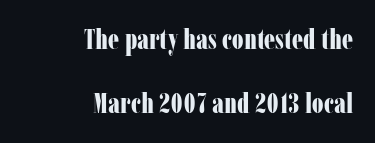
{"serif": "yes", "italic": "no", "bold": "yes", "weight": "bold", "width": "condensed", "stroke_contrast": "low", "x_height": "medium", "monospaced": "no", "underline": "no", "align": "right", "line_spacing": "loose", "line_spacing_ratio": 2.29, "letter_spacing": "normal", "letter_spacing_em": 0.0, "glyph_px": 28}
